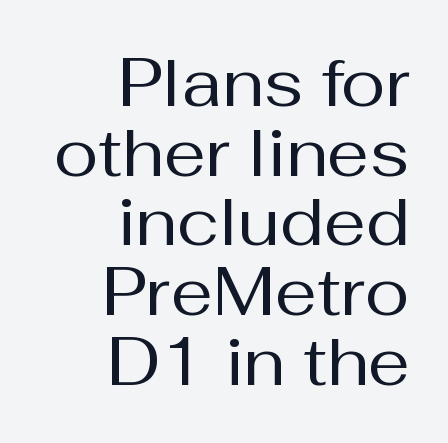
Nope, not italic — everything's standing straight. Are there feet on the stems? There aren't — it's a sans. Just letters on the line, the space beneath them empty. Students, observe: this is what under-led, compact text looks like.
